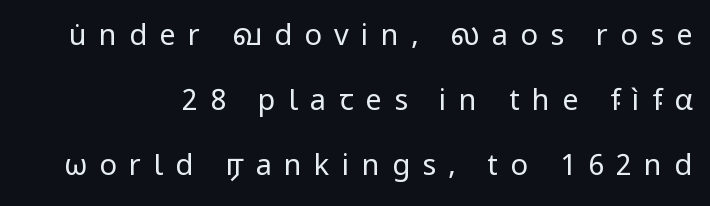
Q: Is the text bold? A: No.
Q: Is the text italic (slanted)? A: No, it is upright.
Q: Is the typeface a serif or a sans-serif typeface? A: Sans-serif.
Q: Is the text underlined? A: No.
Q: How is the paragraph aligned? A: Right-aligned.
Q: Is the spacing between letters normal or unusually wide? A: Unusually wide.
Q: Is the spacing between lines tight, normal or loose? A: Loose.
Q: Width (condensed, normal, or wide)? A: Normal.
Q: Stroke contrast? A: Low.
Q: x-height? A: Medium.
Q: Monospaced? A: No.
